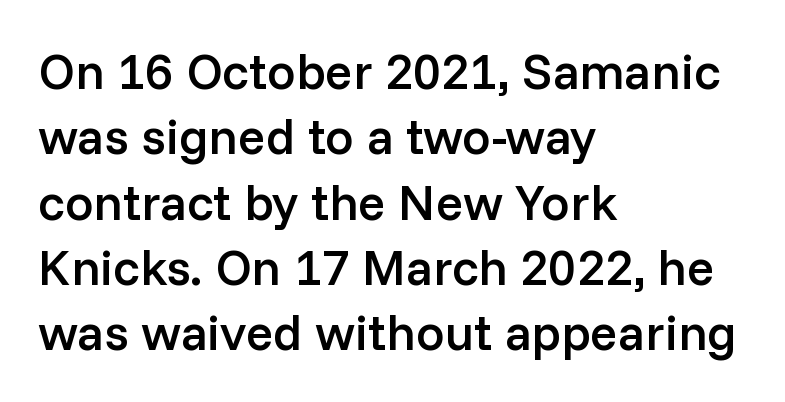
{"serif": "no", "italic": "no", "bold": "semi", "weight": "semibold", "width": "normal", "stroke_contrast": "low", "x_height": "medium", "monospaced": "no", "underline": "no", "align": "left", "line_spacing": "normal", "line_spacing_ratio": 1.28, "letter_spacing": "normal", "letter_spacing_em": 0.0, "glyph_px": 51}
